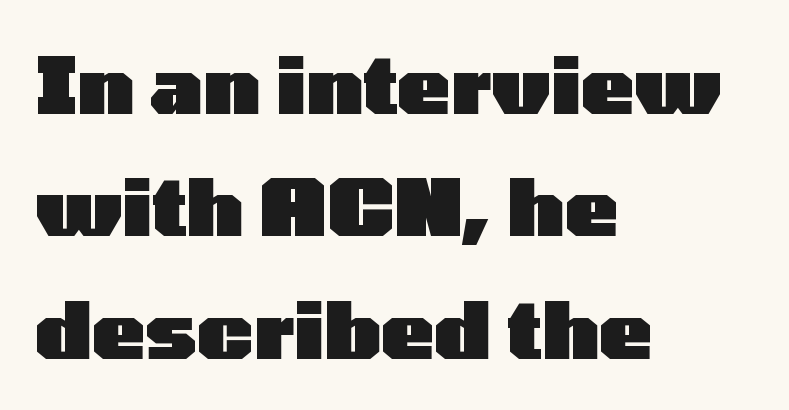
{"serif": "no", "italic": "no", "bold": "yes", "weight": "heavy", "width": "wide", "stroke_contrast": "low", "x_height": "medium", "monospaced": "no", "underline": "no", "align": "left", "line_spacing": "normal", "line_spacing_ratio": 1.55, "letter_spacing": "normal", "letter_spacing_em": 0.0, "glyph_px": 79}
